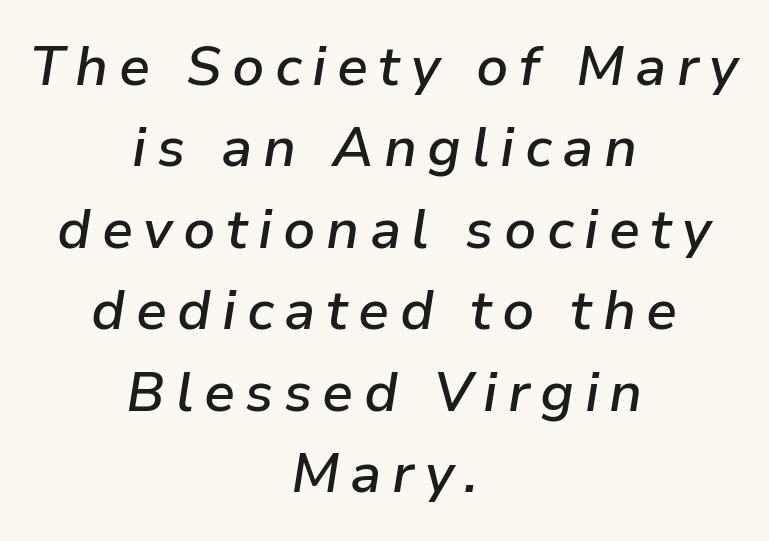
{"italic": "yes", "lean": "right", "slant_degrees": 9, "bold": "semi", "weight": "semibold", "width": "normal", "stroke_contrast": "low", "x_height": "medium", "monospaced": "no", "underline": "no", "align": "center", "line_spacing": "normal", "line_spacing_ratio": 1.48, "glyph_px": 55}
